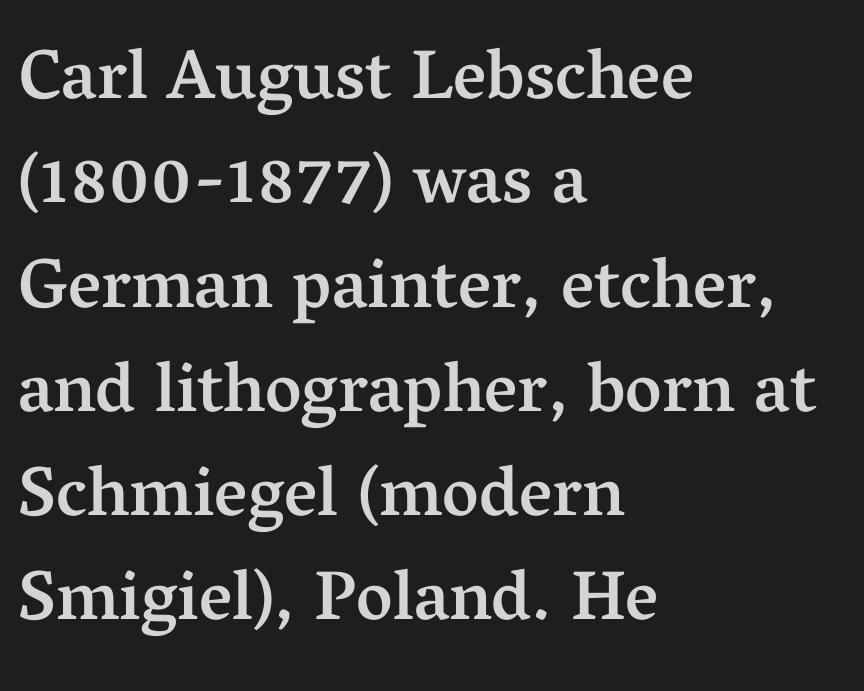
Q: Is the text bold? A: Semi-bold.
Q: Is the text italic (slanted)? A: No, it is upright.
Q: Is the typeface a serif or a sans-serif typeface? A: Serif.
Q: Is the text underlined? A: No.
Q: How is the paragraph aligned? A: Left-aligned.
Q: Is the spacing between letters normal or unusually wide? A: Normal.
Q: Is the spacing between lines tight, normal or loose? A: Normal.
Q: Width (condensed, normal, or wide)? A: Normal.
Q: Stroke contrast? A: Medium.
Q: x-height? A: Medium.
Q: Monospaced? A: No.
